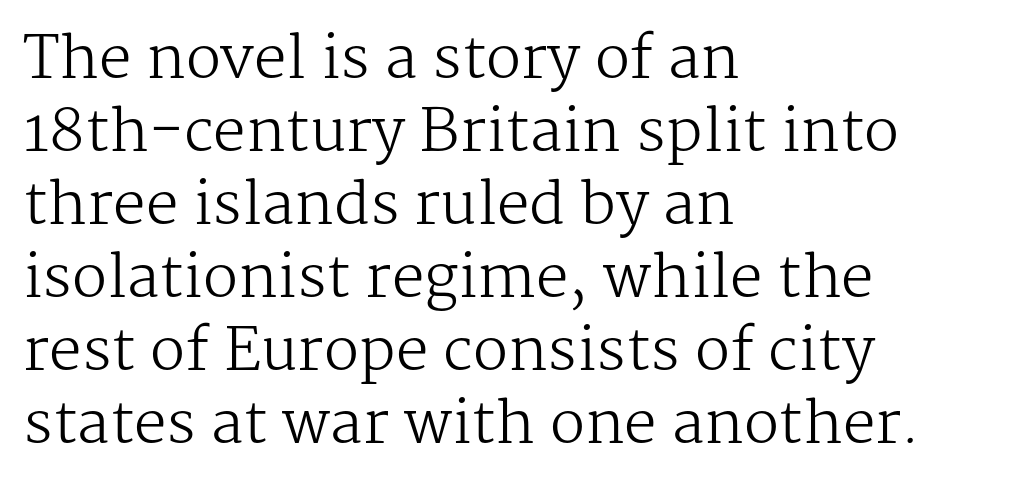
Each word holds together tightly as a unit, with standard inter-letter gaps. This is serif lettering, the kind often seen in printed books. A typesetter would mark this as roman, not italic. Spacing verdict: proportional, widths tailored to each character. Leading matches the norm, producing a regular column.
